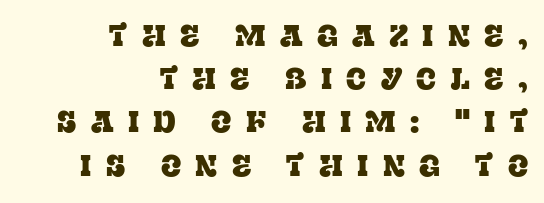
Any mark beneath the type? The region is blank. The passage is arranged like a letterhead date or caption credit — flush right. In terms of letterspacing, this is a distinctly airy, spread setting. Varying glyph widths throughout — classic text-font behaviour. Serif or sans? Serif — the stroke terminals have little feet. When letters stand straight like this, we call the style roman or upright.
